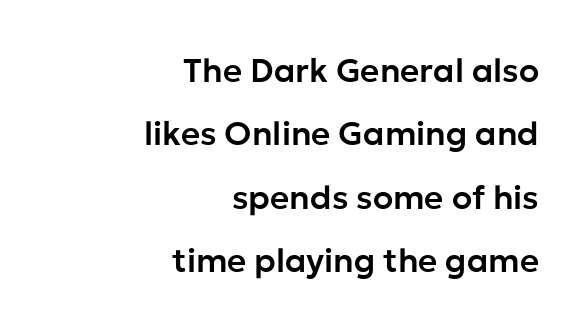
The image shows 33 px sans-serif type, upright; set right-aligned, loose line spacing (1.92x), normal letter spacing, not underlined; low stroke contrast and a medium x-height.
